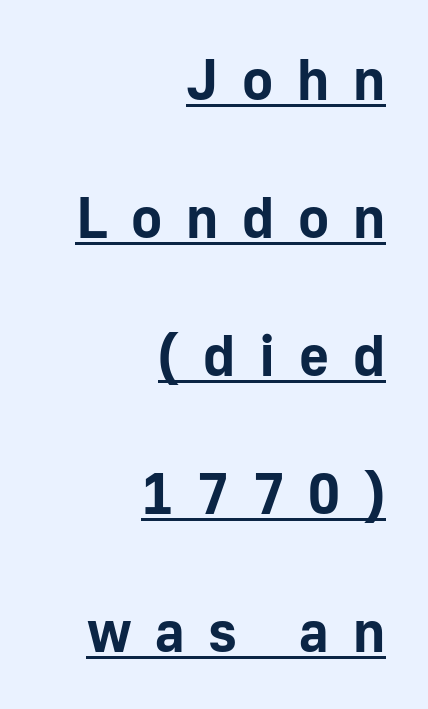
Q: Is the text bold? A: Yes.
Q: Is the text italic (slanted)? A: No, it is upright.
Q: Is the typeface a serif or a sans-serif typeface? A: Sans-serif.
Q: Is the text underlined? A: Yes.
Q: How is the paragraph aligned? A: Right-aligned.
Q: Is the spacing between letters normal or unusually wide? A: Unusually wide.
Q: Is the spacing between lines tight, normal or loose? A: Loose.
Q: Width (condensed, normal, or wide)? A: Normal.
Q: Stroke contrast? A: Low.
Q: x-height? A: Medium.
Q: Monospaced? A: No.
